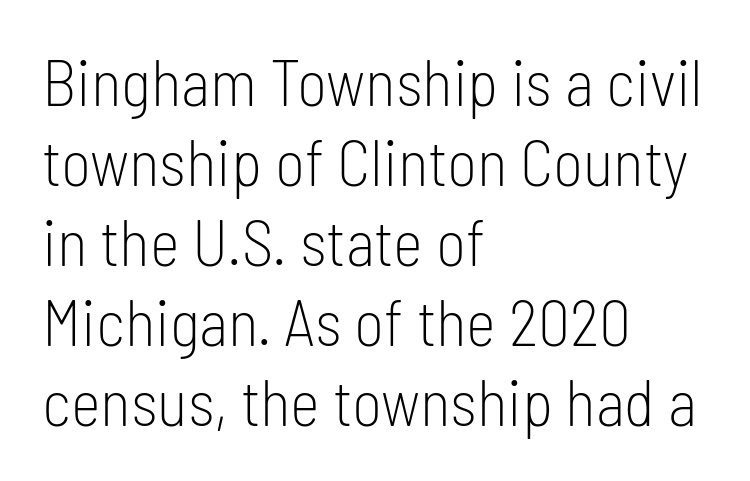
{"serif": "no", "italic": "no", "bold": "no", "weight": "light", "width": "condensed", "stroke_contrast": "low", "x_height": "medium", "monospaced": "no", "underline": "no", "align": "left", "line_spacing": "normal", "line_spacing_ratio": 1.25, "letter_spacing": "normal", "letter_spacing_em": 0.0, "glyph_px": 64}
